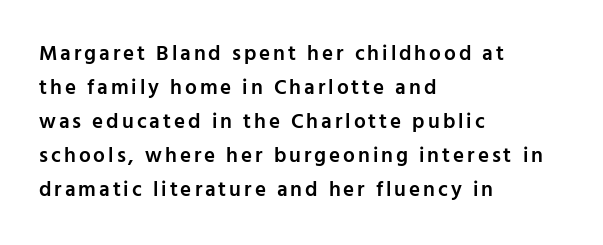
{"italic": "no", "bold": "semi", "underline": "no", "align": "left", "line_spacing": "normal", "line_spacing_ratio": 1.62, "glyph_px": 21}
